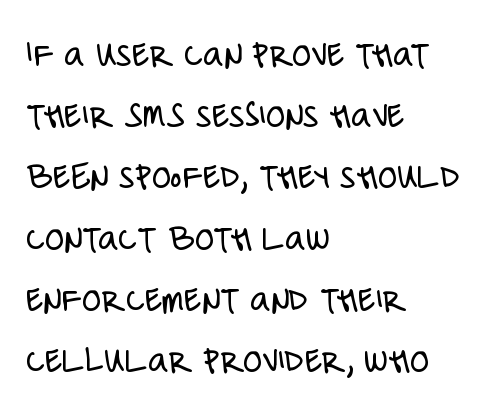
{"serif": "no", "italic": "no", "bold": "no", "weight": "light", "width": "condensed", "stroke_contrast": "low", "x_height": "large", "monospaced": "no", "underline": "no", "align": "left", "line_spacing": "normal", "line_spacing_ratio": 1.57, "letter_spacing": "normal", "letter_spacing_em": 0.0, "glyph_px": 39}
